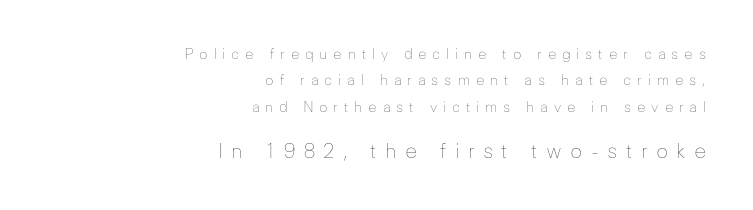
Q: Is the text bold? A: No.
Q: Is the text italic (slanted)? A: No, it is upright.
Q: Is the text underlined? A: No.
Q: How is the paragraph aligned? A: Right-aligned.
Q: Is the spacing between letters normal or unusually wide? A: Unusually wide.
Q: Which block of text is set in a larger size, the first (top) or the second (bottom)? A: The second (bottom) one.
